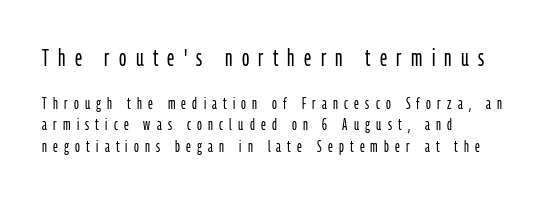
Q: Is the text bold? A: No.
Q: Is the text italic (slanted)? A: No, it is upright.
Q: Is the text underlined? A: No.
Q: How is the paragraph aligned? A: Left-aligned.
Q: Is the spacing between letters normal or unusually wide? A: Unusually wide.
Q: Is the spacing between lines tight, normal or loose? A: Normal.
Q: Which block of text is set in a larger size, the first (top) or the second (bottom)? A: The first (top) one.
